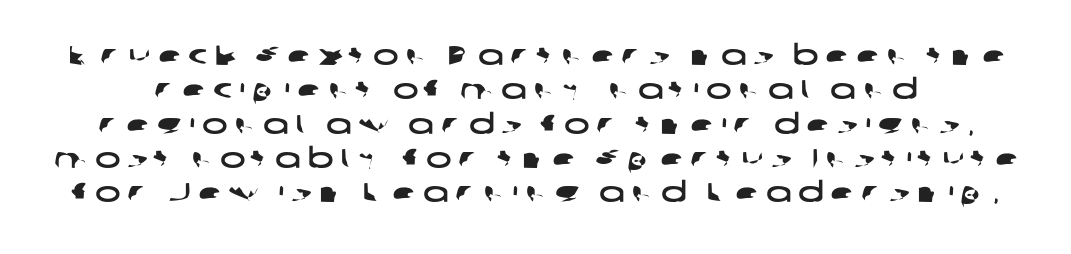
The passage shown is not underscored anywhere. Evenly set lines give the paragraph a standard silhouette. Spacing between characters has been opened up far beyond the box default.
